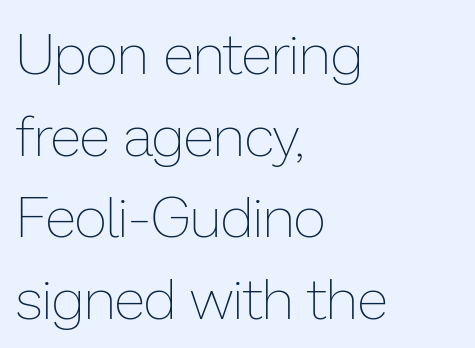
{"italic": "no", "bold": "no", "weight": "thin", "width": "normal", "stroke_contrast": "low", "x_height": "medium", "monospaced": "no", "underline": "no", "align": "left", "line_spacing": "normal", "line_spacing_ratio": 1.43, "letter_spacing": "normal", "letter_spacing_em": 0.0, "glyph_px": 57}
